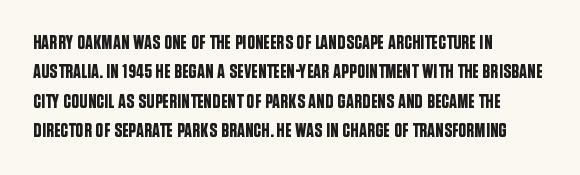
Q: Is the text italic (slanted)? A: No, it is upright.
Q: Is the text underlined? A: No.
Q: How is the paragraph aligned? A: Left-aligned.
Q: Is the spacing between letters normal or unusually wide? A: Normal.
Q: Is the spacing between lines tight, normal or loose? A: Normal.
